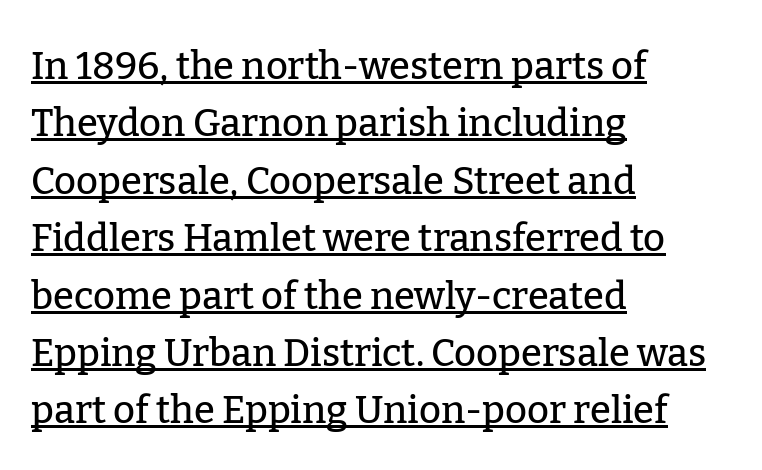
Q: Is the text italic (slanted)? A: No, it is upright.
Q: Is the typeface a serif or a sans-serif typeface? A: Serif.
Q: Is the text underlined? A: Yes.
Q: How is the paragraph aligned? A: Left-aligned.
Q: Is the spacing between letters normal or unusually wide? A: Normal.
Q: Is the spacing between lines tight, normal or loose? A: Normal.
Q: Width (condensed, normal, or wide)? A: Normal.
Q: Stroke contrast? A: Low.
Q: x-height? A: Medium.
Q: Monospaced? A: No.
